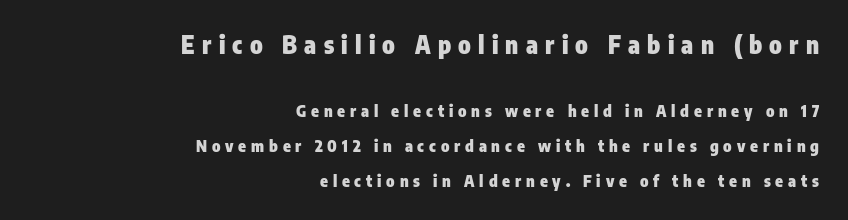
The image shows 24 px bold type, upright; set right-aligned, loose line spacing (2.17x), unusually wide letter spacing (+0.3 em), not underlined; the first (top) block is 1.5x larger.
